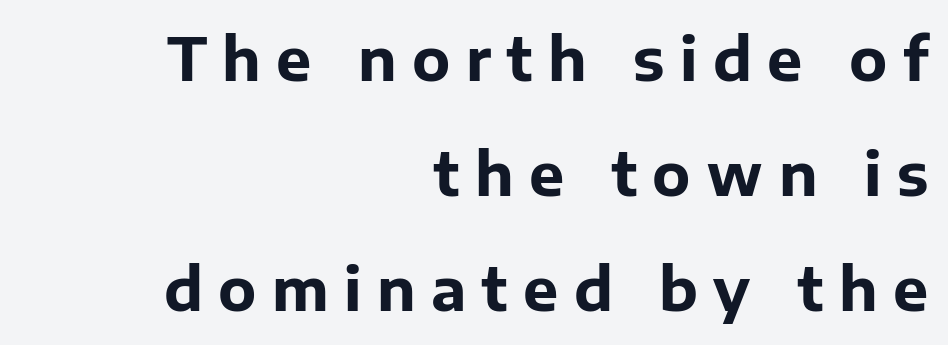
{"serif": "no", "italic": "no", "bold": "yes", "weight": "bold", "width": "normal", "stroke_contrast": "low", "x_height": "medium", "monospaced": "no", "underline": "no", "align": "right", "line_spacing": "loose", "line_spacing_ratio": 1.95, "letter_spacing": "wide", "letter_spacing_em": 0.26, "glyph_px": 59}
